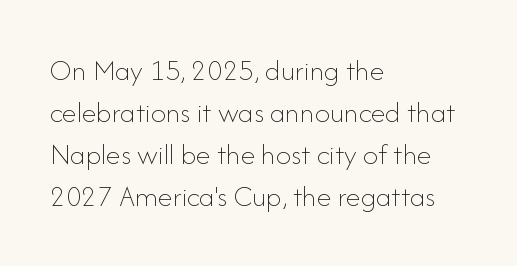
The image shows 30 px thin type, upright; set left-aligned, normal line spacing (1.4x), normal letter spacing, not underlined; low stroke contrast and a small x-height.
